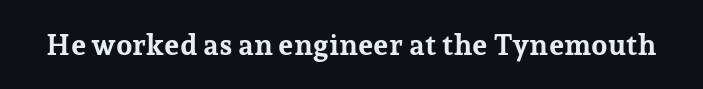
The image shows 29 px bold serif type, upright; set normal letter spacing, not underlined; low stroke contrast and a medium x-height.
